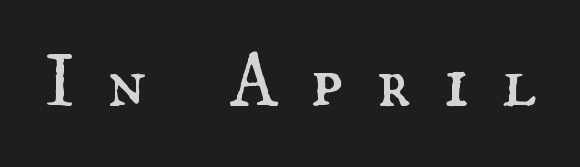
{"italic": "no", "bold": "no", "weight": "regular", "width": "normal", "stroke_contrast": "medium", "x_height": "small", "monospaced": "no", "underline": "no", "letter_spacing": "wide", "letter_spacing_em": 0.44, "glyph_px": 75}
